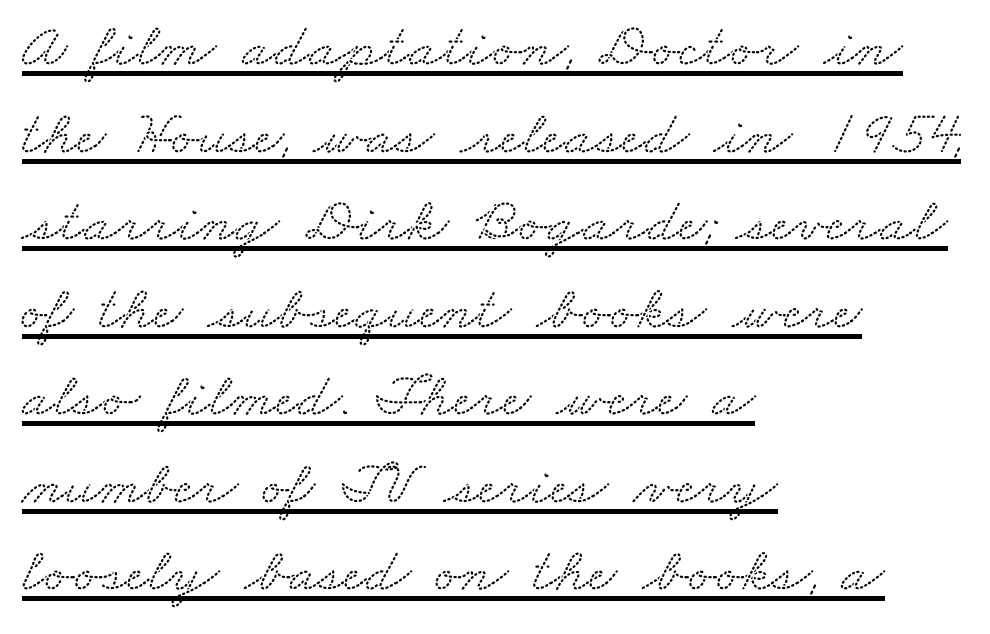
{"serif": "yes", "width": "wide", "stroke_contrast": "low", "x_height": "small", "monospaced": "no", "underline": "yes", "align": "left", "line_spacing": "normal", "line_spacing_ratio": 1.39, "letter_spacing": "normal", "letter_spacing_em": 0.0, "glyph_px": 63}
